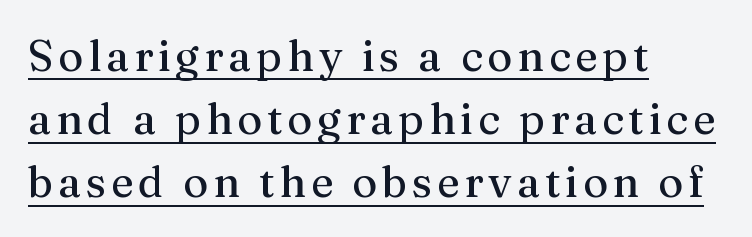
Each line starts at the same left margin while the right side varies. The typography opts for an upright posture over an oblique one. Is this a fixed-width face? No — the glyphs have proportional, varying widths. This sample keeps an unexceptional amount of space between lines. To sum up the face: it has serifs.
